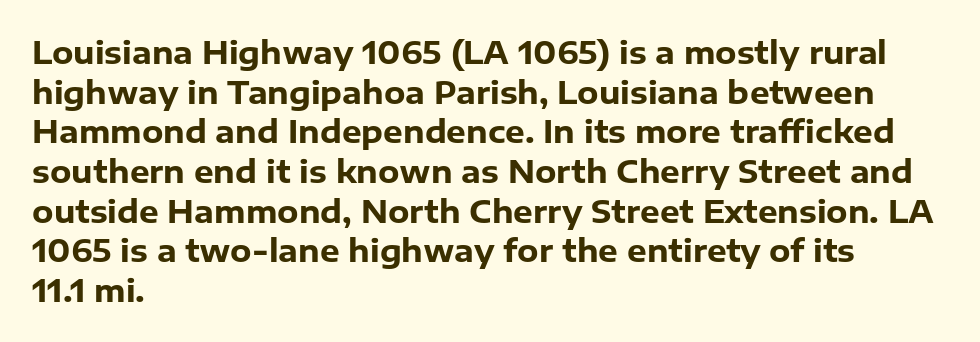
Notice how the passage keeps a crisp vertical edge on the left only. The passage shown has conventional tracking throughout. Summary of weight: heavy, a full bold. Every character sits straight up, as roman type does. Does the type have serifs? No, each stem ends abruptly. Evenly set lines give the paragraph a standard silhouette.
